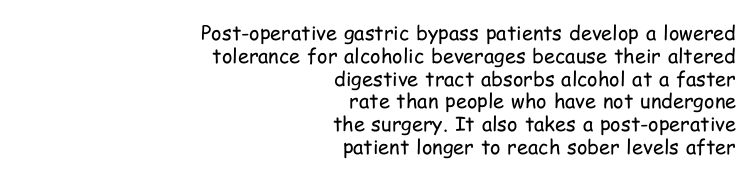
The image shows 20 px text type, upright; set right-aligned, tight line spacing (1.14x), normal letter spacing, not underlined.
